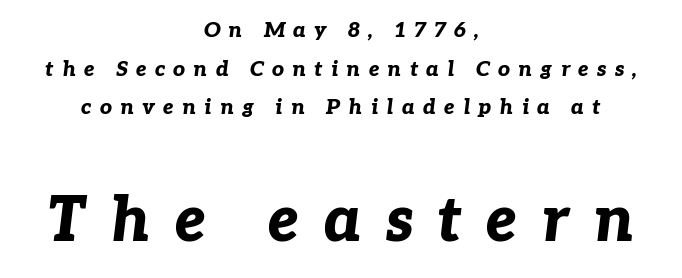
{"italic": "yes", "lean": "right", "slant_degrees": 7, "bold": "yes", "weight": "bold", "width": "normal", "stroke_contrast": "low", "x_height": "medium", "monospaced": "no", "underline": "no", "align": "center", "line_spacing_ratio": 1.84, "letter_spacing": "wide", "letter_spacing_em": 0.39, "larger_block": "second", "size_ratio": 2.95, "glyph_px": 62}
